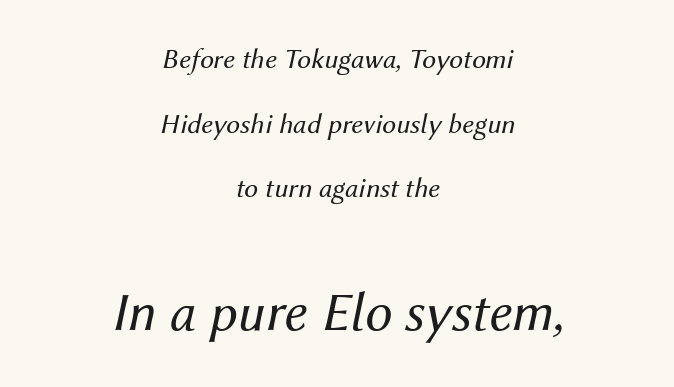
The face used here is proportionally spaced, like ordinary book or web type. The space beneath each line is pristine and unruled. The rag falls on both sides of this text block equally. The composition opens small and finishes big. Observe the ordinary spacing: letters are neighbours, not strangers. Tall strokes in this sample are angled rather than plumb.
